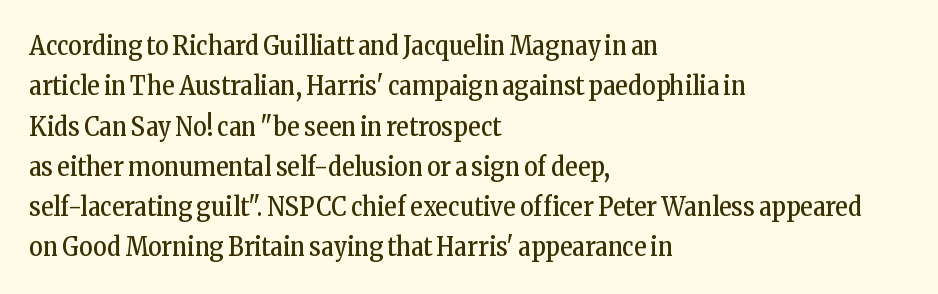
Check the space under the baseline: it is left empty. The type sits square on the baseline with zero lean. Line spacing here is normal. Casual observation: everything's shoved over to the left. Honestly, the letter spacing is just normal — you wouldn't notice it.
